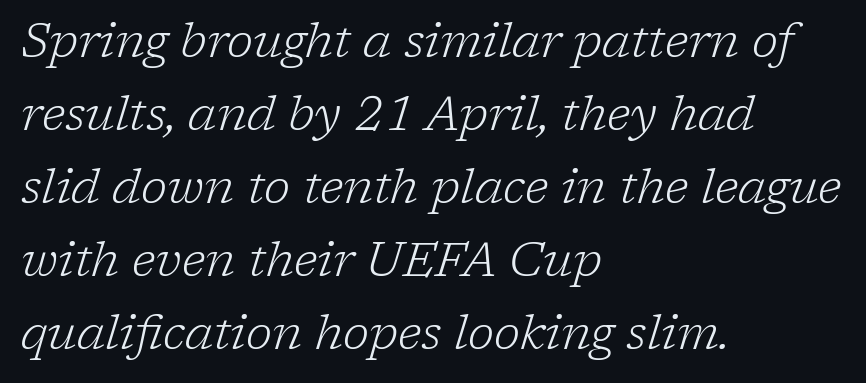
{"serif": "yes", "italic": "yes", "lean": "right", "slant_degrees": 17, "bold": "no", "weight": "light", "width": "normal", "stroke_contrast": "low", "x_height": "medium", "monospaced": "no", "underline": "no", "align": "left", "line_spacing": "normal", "line_spacing_ratio": 1.52, "letter_spacing": "normal", "letter_spacing_em": 0.0, "glyph_px": 48}
